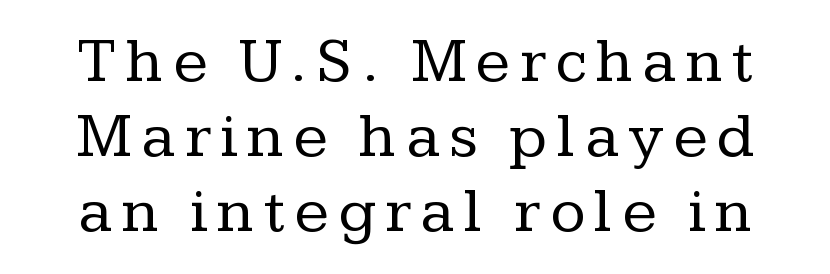
The image shows 64 px regular-weight serif type, upright; set line spacing 1.17x, not underlined; low stroke contrast and a medium x-height.
